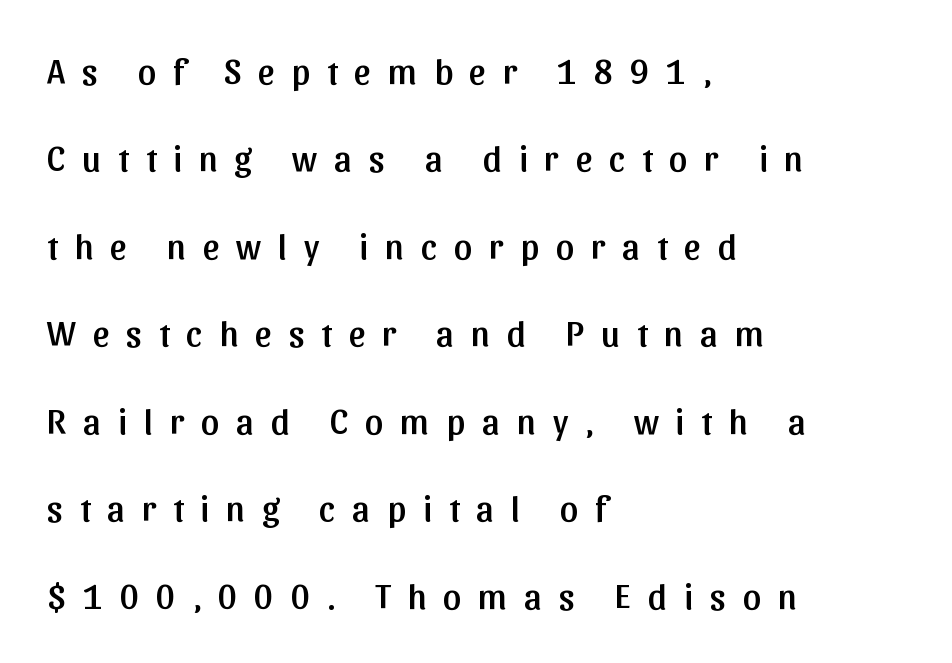
The rendering anchors every line to the left-hand side. The block of text is sparse from top to bottom, with ample space between rows. Posture: upright roman. The passage shown is typed in a proportional face where columns would drift.
